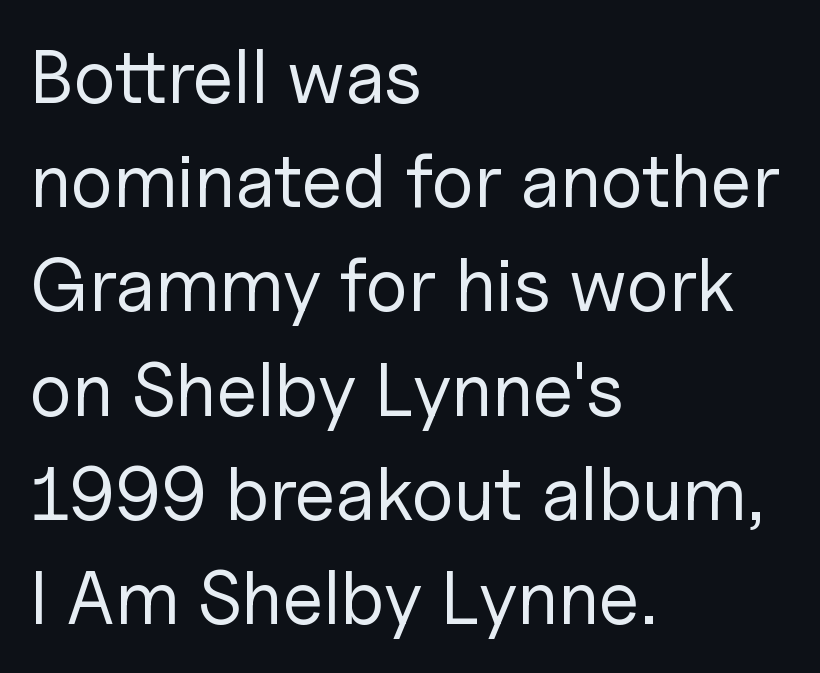
Regarding serifs, this sample does without them. The words here are not underlined. Rows of type keep a routine distance in the vertical direction. These lines were composed using upright roman letters.
